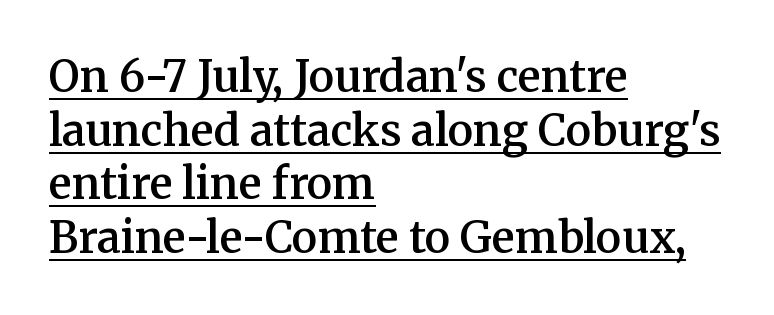
The sample has been set in demibold, a notch under bold. Each word holds together tightly as a unit, with standard inter-letter gaps. These lines are rendered in a variable-pitch font. Leftover space on each line is placed entirely after the last word. This is roman type, the default non-slanted kind. Each letter's strokes conclude with small projecting serifs.
